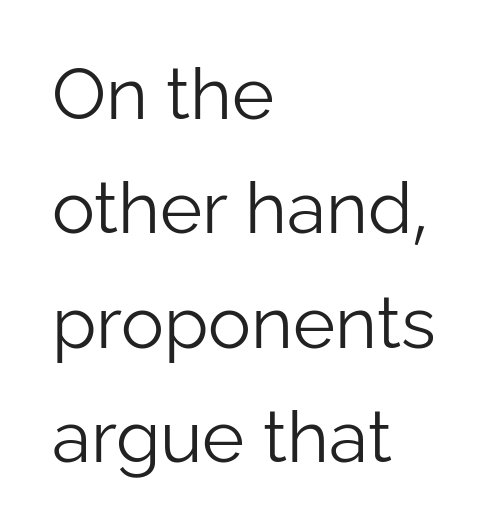
The image shows 72 px light sans-serif type, upright; set left-aligned, normal line spacing (1.59x), normal letter spacing, not underlined; low stroke contrast and a medium x-height.
